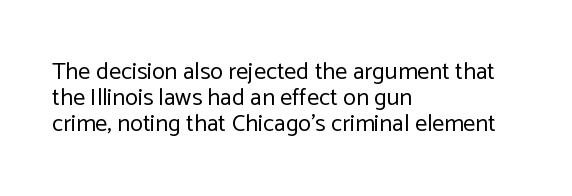
All the whitespace from short lines collects on the right. There is no visible air inserted between adjacent glyphs. The letterforms sit at book weight or below. This block would grow much taller if given ordinary leading; it's compressed now. Descender tails drop into unmarked territory.
